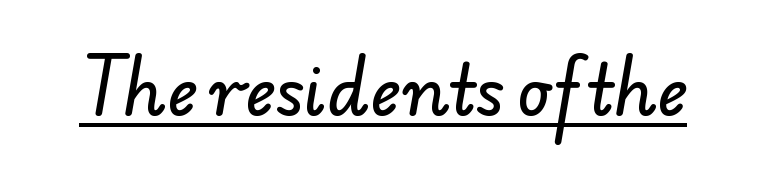
Q: Is the typeface a serif or a sans-serif typeface? A: Sans-serif.
Q: Is the text underlined? A: Yes.
Q: Is the spacing between letters normal or unusually wide? A: Normal.
Q: Width (condensed, normal, or wide)? A: Normal.
Q: Stroke contrast? A: Low.
Q: x-height? A: Small.
Q: Monospaced? A: No.
